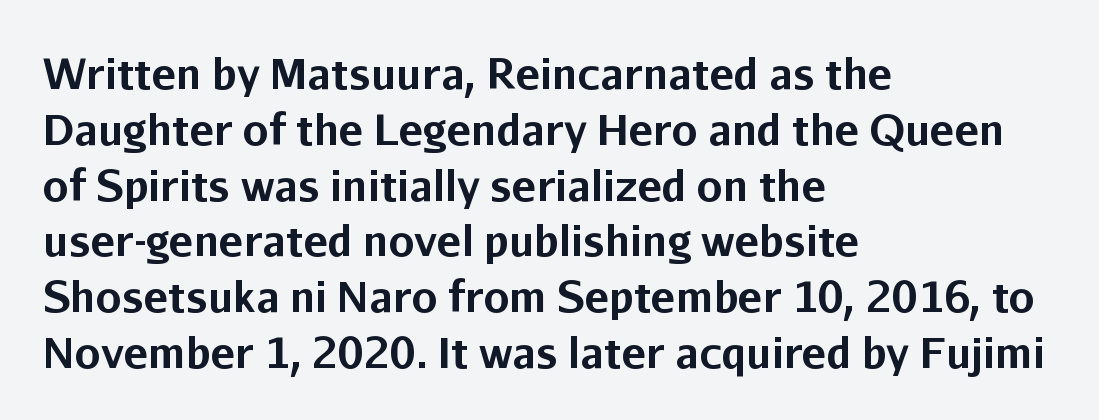
Q: Is the text bold? A: Yes.
Q: Is the text italic (slanted)? A: No, it is upright.
Q: Is the typeface a serif or a sans-serif typeface? A: Sans-serif.
Q: Is the text underlined? A: No.
Q: How is the paragraph aligned? A: Left-aligned.
Q: Is the spacing between letters normal or unusually wide? A: Normal.
Q: Is the spacing between lines tight, normal or loose? A: Normal.
Q: Width (condensed, normal, or wide)? A: Normal.
Q: Stroke contrast? A: Low.
Q: x-height? A: Medium.
Q: Monospaced? A: No.
